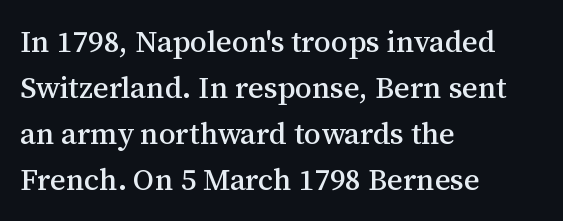
These lines are rendered in a variable-pitch font. Here the glyphs are tracked normally, forming tight word shapes. The lines are quadded left. You can tell it's not italic because the verticals are truly vertical. Little horizontal feet cap the strokes, marking this as serif type. Clear beneath every line of the passage.
